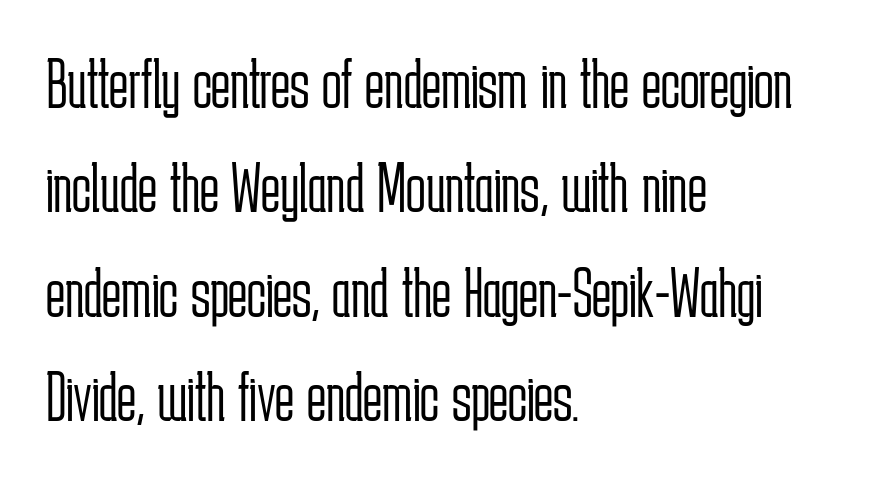
Q: Is the text bold? A: No.
Q: Is the text italic (slanted)? A: No, it is upright.
Q: Is the typeface a serif or a sans-serif typeface? A: Sans-serif.
Q: Is the text underlined? A: No.
Q: How is the paragraph aligned? A: Left-aligned.
Q: Is the spacing between letters normal or unusually wide? A: Normal.
Q: Is the spacing between lines tight, normal or loose? A: Normal.
Q: Width (condensed, normal, or wide)? A: Condensed.
Q: Stroke contrast? A: Low.
Q: x-height? A: Medium.
Q: Monospaced? A: No.
